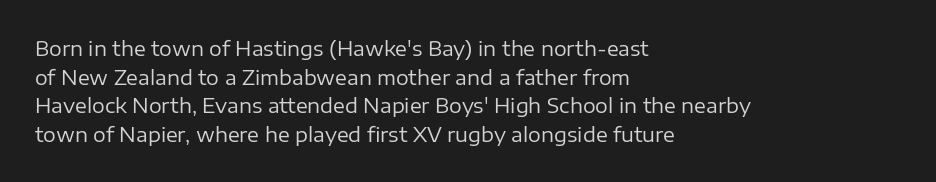
Honestly, the letter spacing is just normal — you wouldn't notice it. Every row of glyphs begins at an identical x-position on the left. The lettering holds an erect, upright posture throughout. A typesetter would call this leading conventional body-copy spacing.
